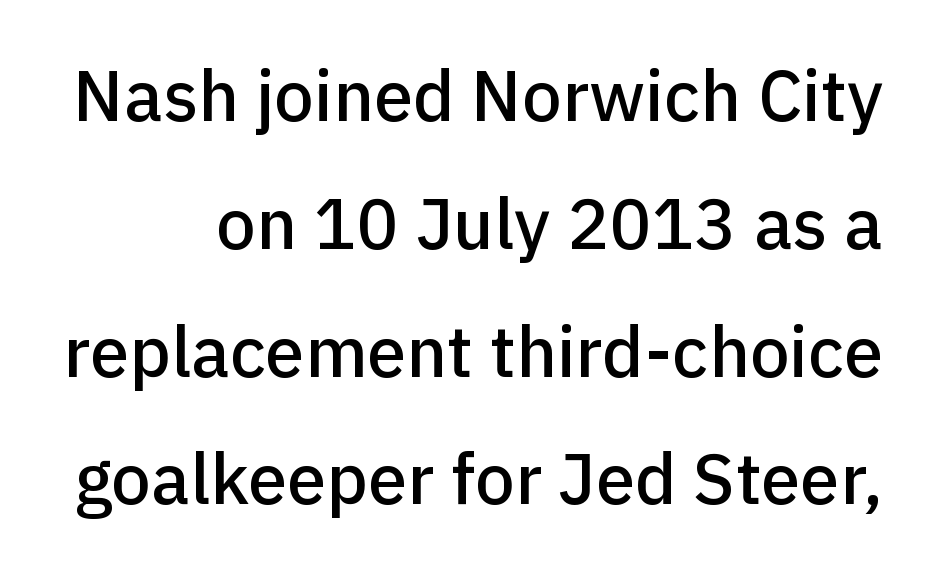
The image shows 71 px sans-serif type, upright; set line spacing 1.8x, normal letter spacing, not underlined; low stroke contrast and a medium x-height.
